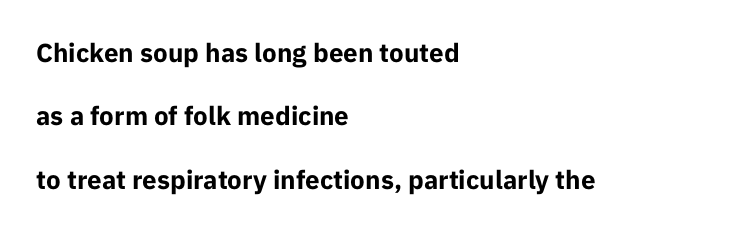
The gaps between neighbouring characters are ordinary and unremarkable. A student would call this left alignment; a typographer would say flush left, rag right. The typography opts for an upright posture over an oblique one. Decoration check: the copy has no underline.
